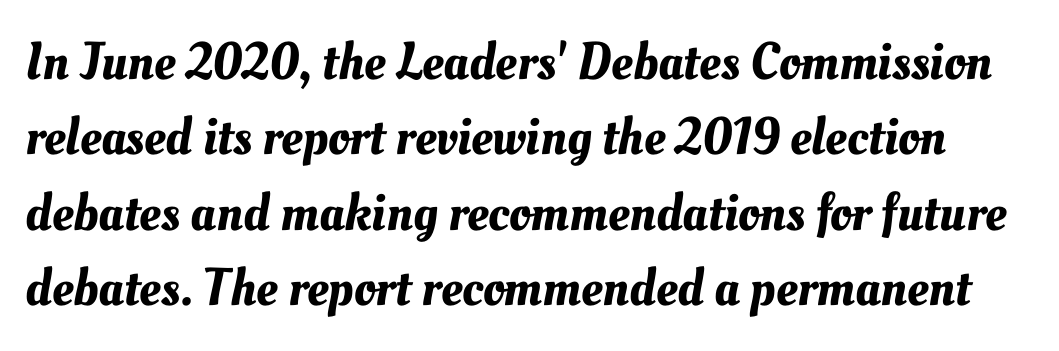
{"width": "normal", "stroke_contrast": "medium", "x_height": "small", "monospaced": "no", "underline": "no", "line_spacing": "normal", "line_spacing_ratio": 1.42, "letter_spacing": "normal", "letter_spacing_em": 0.0, "glyph_px": 53}
